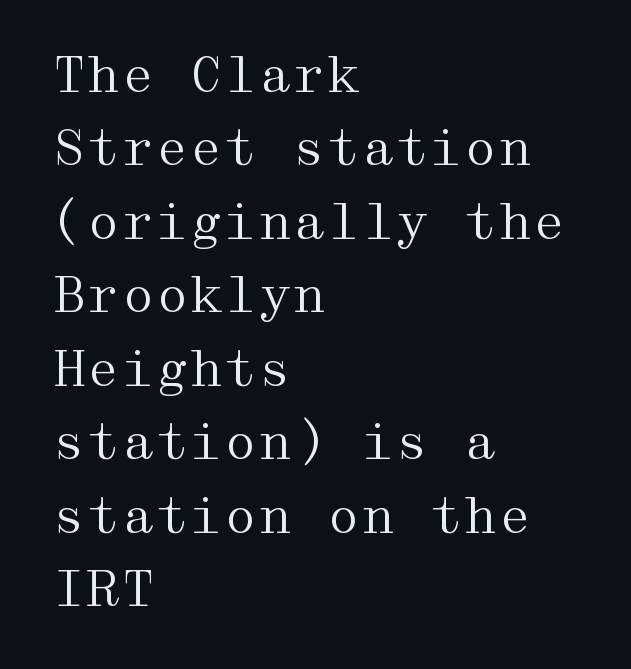
{"serif": "yes", "italic": "no", "bold": "no", "weight": "regular", "width": "wide", "stroke_contrast": "medium", "x_height": "medium", "underline": "no", "align": "left", "line_spacing": "normal", "line_spacing_ratio": 1.5, "letter_spacing": "normal", "letter_spacing_em": 0.0, "glyph_px": 49}
